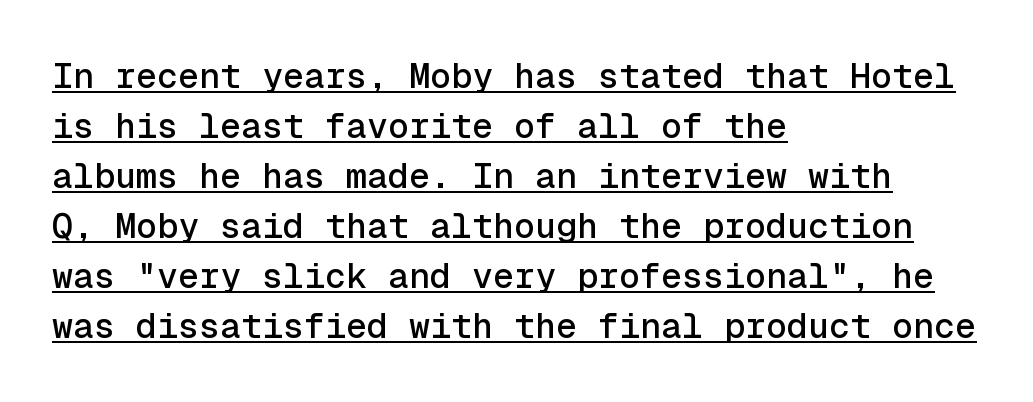
{"serif": "no", "italic": "no", "width": "normal", "x_height": "medium", "monospaced": "yes", "underline": "yes", "align": "left", "line_spacing": "normal", "line_spacing_ratio": 1.43, "letter_spacing": "normal", "letter_spacing_em": 0.0, "glyph_px": 35}
